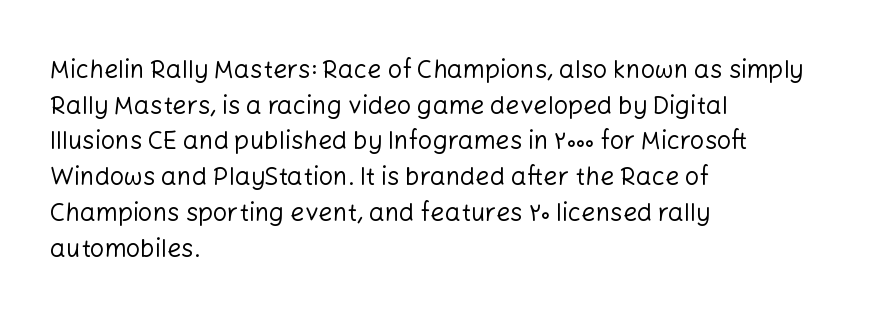
{"italic": "no", "bold": "no", "underline": "no", "align": "left", "line_spacing": "normal", "line_spacing_ratio": 1.43, "letter_spacing": "normal", "letter_spacing_em": 0.0, "glyph_px": 25}
